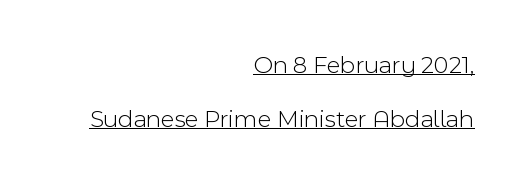
This is roman type, the default non-slanted kind. Somebody hit Ctrl+U on this one — the words are underlined. Regarding leading, the lines here are spaced well apart. The face used here is rendered with its standard letterfit.
